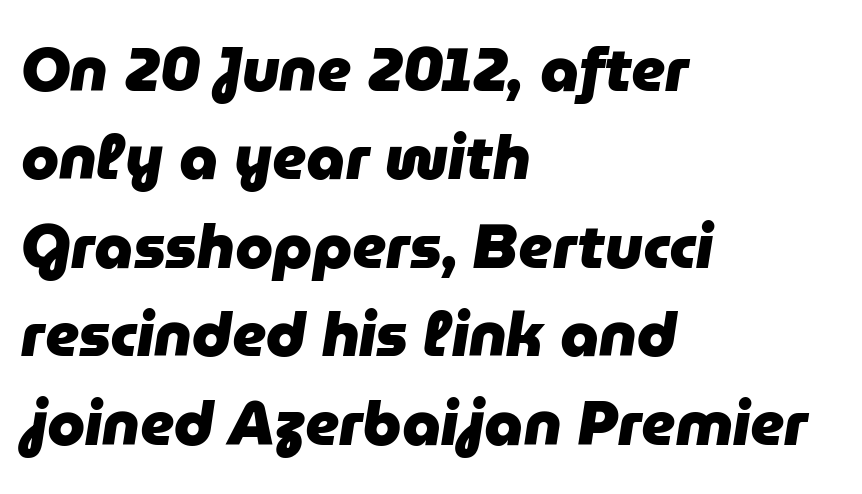
Q: Is the text bold? A: Yes.
Q: Is the text italic (slanted)? A: Yes, it leans right by about 9 degrees.
Q: Is the text underlined? A: No.
Q: How is the paragraph aligned? A: Left-aligned.
Q: Is the spacing between letters normal or unusually wide? A: Normal.
Q: Is the spacing between lines tight, normal or loose? A: Normal.
Q: Width (condensed, normal, or wide)? A: Normal.
Q: Stroke contrast? A: Low.
Q: x-height? A: Medium.
Q: Monospaced? A: No.
